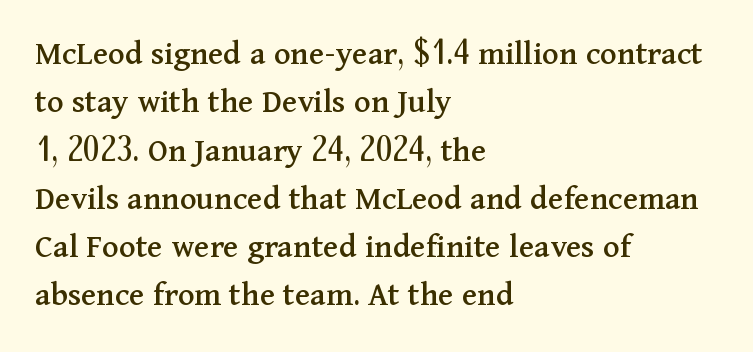
{"serif": "yes", "italic": "no", "width": "normal", "stroke_contrast": "medium", "x_height": "medium", "monospaced": "no", "underline": "no", "align": "left", "line_spacing": "normal", "line_spacing_ratio": 1.38, "letter_spacing": "normal", "letter_spacing_em": 0.0, "glyph_px": 35}
